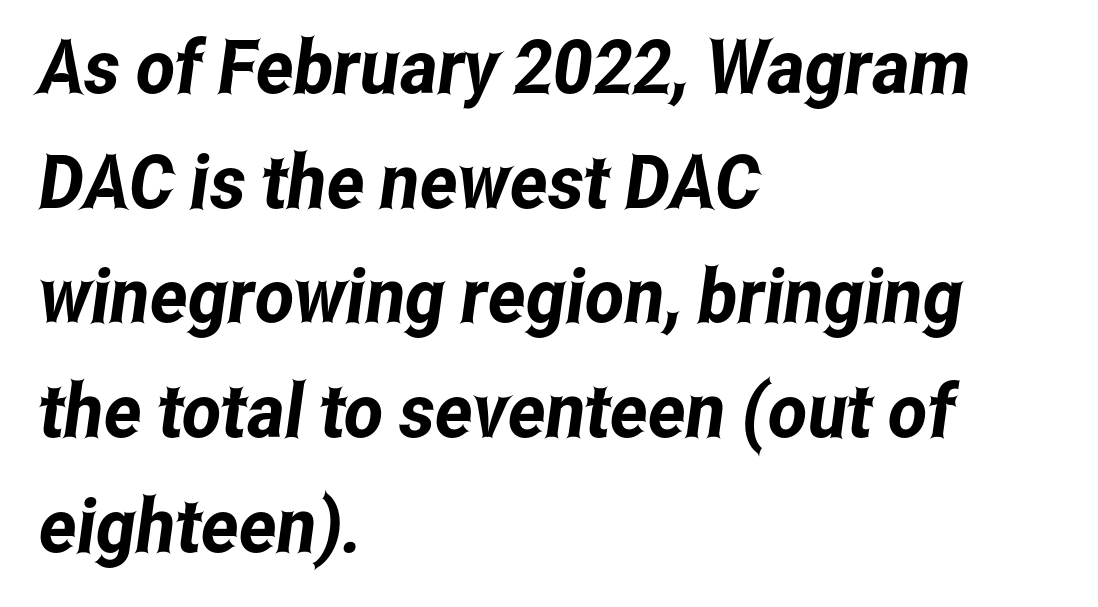
Unmarked baselines from the first word to the last. Is the block centered? No — it sits flush against the left margin. Whoever set this chose a conventional vertical rhythm. Font category for this specimen: sans-serif.
